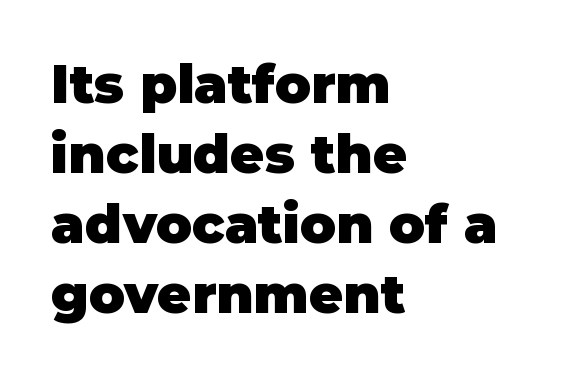
You could not count columns in this text — the font is proportionally spaced. The letters stand straight up with perfectly vertical stems. These lines stack with their left ends in a neat column. The passage shown is emphatically bold. Font category for this specimen: sans-serif. Interline gaps are of average width in this sample.
